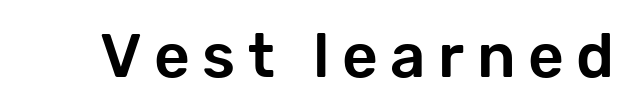
{"serif": "no", "italic": "no", "width": "normal", "stroke_contrast": "low", "x_height": "medium", "monospaced": "no", "underline": "no", "letter_spacing": "wide", "letter_spacing_em": 0.2, "glyph_px": 62}
